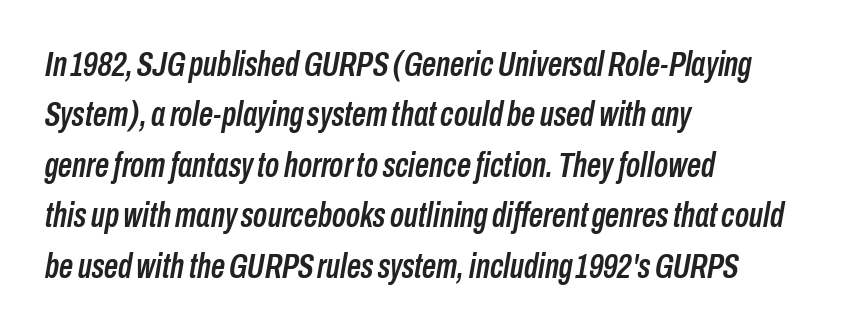
Slanted lettering throughout. Baseline-to-baseline distance is the conventional proportion of letter height. The horizontal fit of the characters is conventional and even. This sample has the flowing, uneven cadence of proportional lettering. All the whitespace from short lines collects on the right. Lines of text with bare space underneath.
